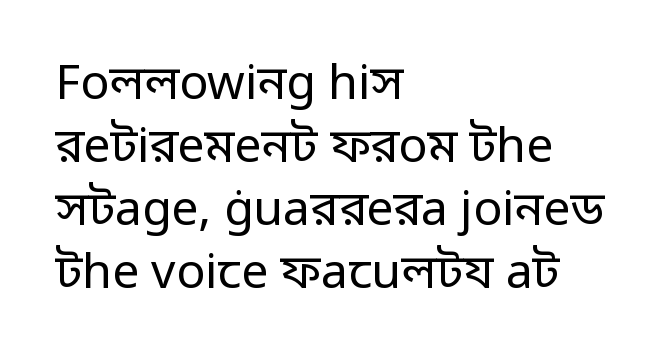
The image shows 48 px regular-weight sans-serif type, upright; set left-aligned, normal line spacing (1.31x), normal letter spacing, not underlined; low stroke contrast and a medium x-height.
